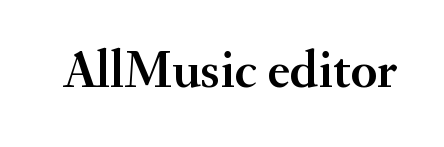
What kind of face is this? One with serifs. Is this a fixed-width face? No — the glyphs have proportional, varying widths. The words here are not underlined. Spacing between characters is what you'd get straight out of the box. A typesetter would mark this as roman, not italic.
